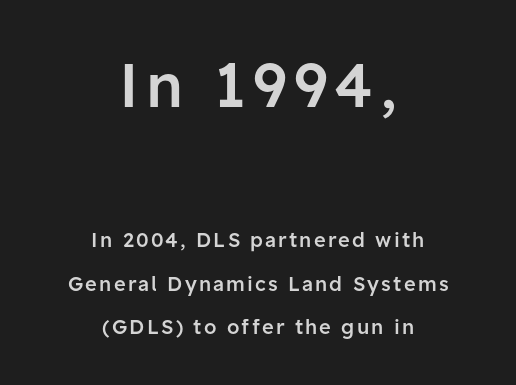
Q: Is the text bold? A: Semi-bold.
Q: Is the text italic (slanted)? A: No, it is upright.
Q: Is the typeface a serif or a sans-serif typeface? A: Sans-serif.
Q: Is the text underlined? A: No.
Q: How is the paragraph aligned? A: Centered.
Q: Is the spacing between lines tight, normal or loose? A: Loose.
Q: Which block of text is set in a larger size, the first (top) or the second (bottom)? A: The first (top) one.
Q: Width (condensed, normal, or wide)? A: Normal.
Q: Stroke contrast? A: Low.
Q: x-height? A: Medium.
Q: Monospaced? A: No.
